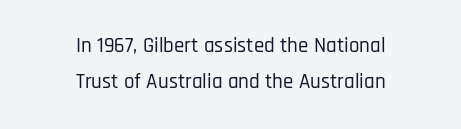
Q: Is the text italic (slanted)? A: No, it is upright.
Q: Is the text underlined? A: No.
Q: How is the paragraph aligned? A: Centered.
Q: Is the spacing between letters normal or unusually wide? A: Normal.
